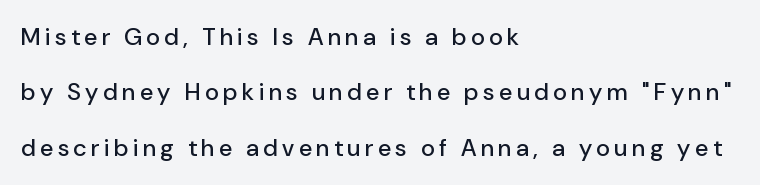
Q: Is the text italic (slanted)? A: No, it is upright.
Q: Is the text underlined? A: No.
Q: How is the paragraph aligned? A: Left-aligned.
Q: Is the spacing between lines tight, normal or loose? A: Loose.
